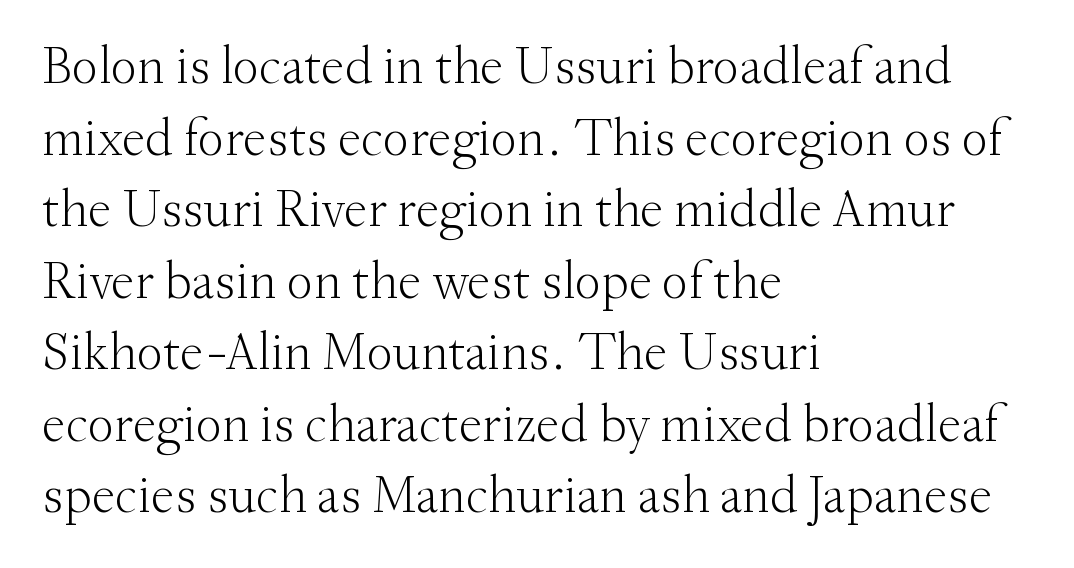
Each letter's strokes conclude with small projecting serifs. The leading is moderate, giving the passage an even texture. The words here are not underlined. Is this a heavy cut? Hardly; it is regular or lighter. Italic: no, the glyphs are upright roman. Here the designer chose a conventional face with non-uniform glyph widths.
